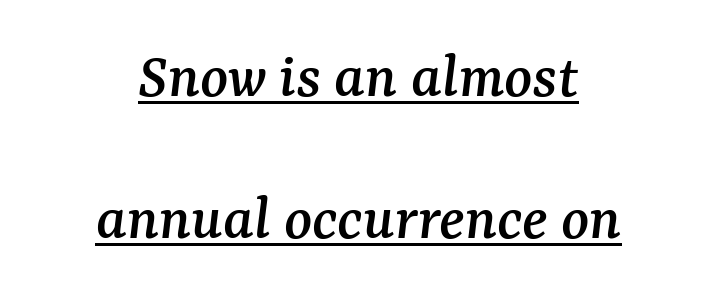
The passage shown is typeset with a serif family. Centered paragraph, ragged on both sides. Characters are canted at an angle relative to the baseline's perpendicular. No extra tracking has been applied to these lines. Every word sits above its own underline.
